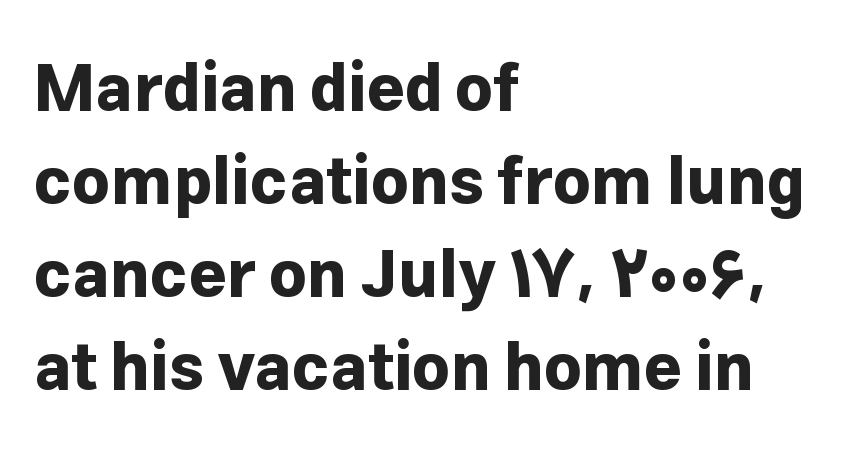
The passage shown is typed in a proportional face where columns would drift. You can tell from the bare stems that sans-serif type was used. As a designer I'd log this as weight 700, bold. Quick note: underline off.
